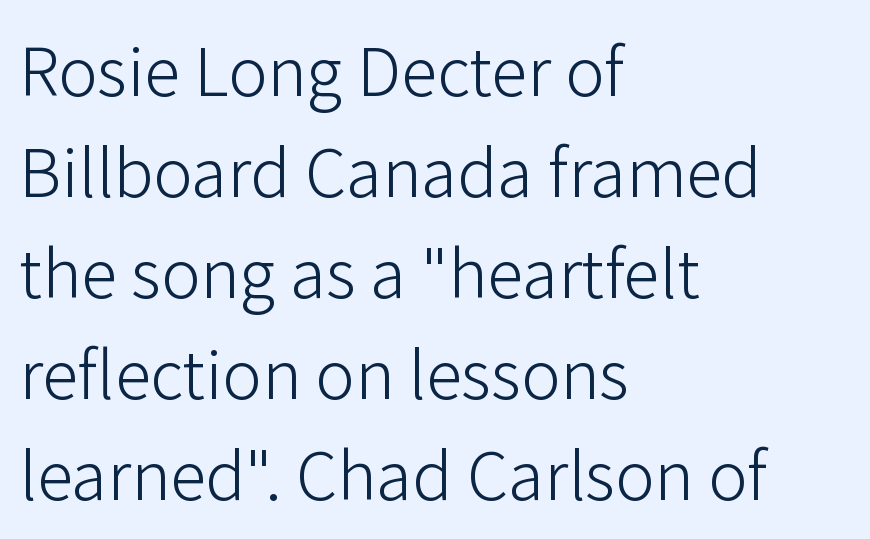
Q: Is the text bold? A: No.
Q: Is the text italic (slanted)? A: No, it is upright.
Q: Is the typeface a serif or a sans-serif typeface? A: Sans-serif.
Q: Is the text underlined? A: No.
Q: How is the paragraph aligned? A: Left-aligned.
Q: Is the spacing between letters normal or unusually wide? A: Normal.
Q: Is the spacing between lines tight, normal or loose? A: Normal.
Q: Width (condensed, normal, or wide)? A: Normal.
Q: Stroke contrast? A: Low.
Q: x-height? A: Medium.
Q: Monospaced? A: No.
